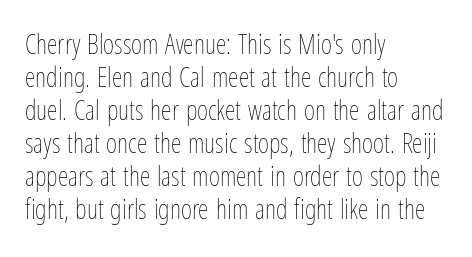
The image shows 27 px text type, upright; set left-aligned, line spacing 1.22x, normal letter spacing, not underlined.
